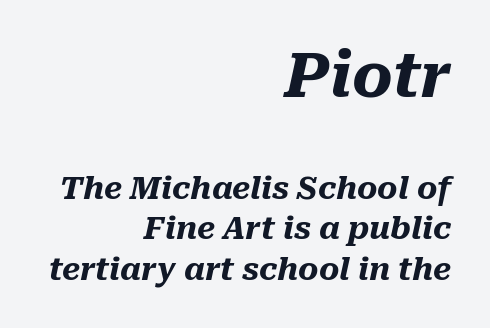
{"italic": "yes", "lean": "right", "slant_degrees": 10, "bold": "yes", "weight": "heavy", "width": "normal", "stroke_contrast": "medium", "x_height": "medium", "monospaced": "no", "underline": "no", "align": "right", "line_spacing": "normal", "line_spacing_ratio": 1.31, "letter_spacing": "normal", "letter_spacing_em": 0.0, "larger_block": "first", "size_ratio": 2.0, "glyph_px": 62}
